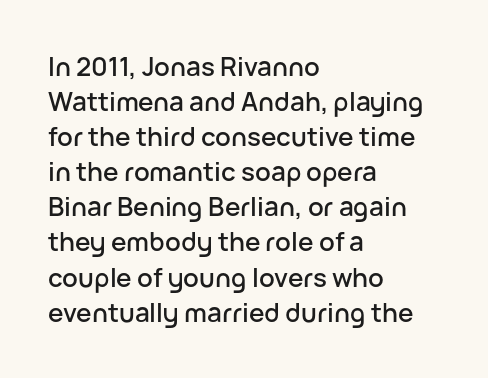
Upright lettering throughout. A classic flush-left, rag-right setting is used for this passage. Underlining? Definitely not there. The passage shown stacks its lines at a standard gap. The letterforms sit shoulder to shoulder at normal distance.
